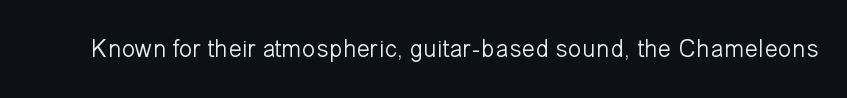
The rendering keeps characters at their native spacing. The font sits on the lighter half of the weight spectrum, regular included. Quick note: underline off. Is there any slant? The stems are plumb.
